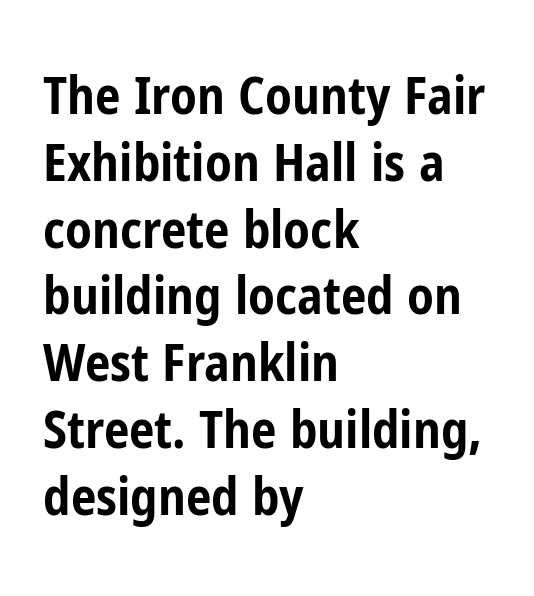
This is the regular roman posture of the typeface. Vertical spacing — default. Look at the tracking — it's just the regular setting, nothing added. No word sits above an underline. Reading down the block, your eye returns to a fixed left position each line. Each letter keeps its own natural width here, so spacing adapts to shape.
